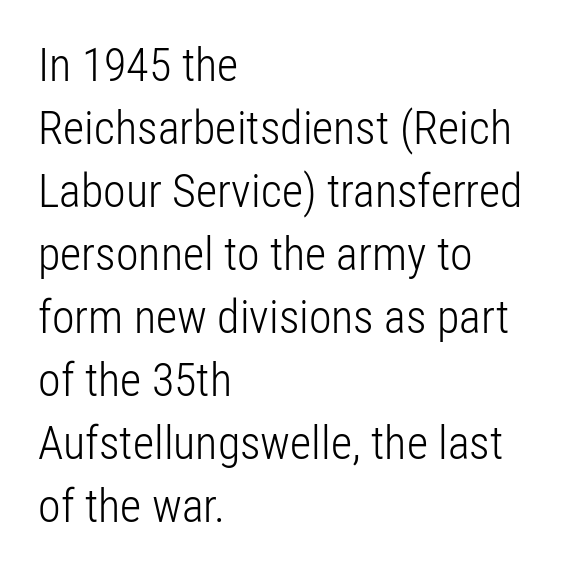
{"serif": "no", "italic": "no", "bold": "no", "weight": "light", "width": "condensed", "stroke_contrast": "low", "x_height": "medium", "monospaced": "no", "underline": "no", "align": "left", "line_spacing": "normal", "line_spacing_ratio": 1.37, "letter_spacing": "normal", "letter_spacing_em": 0.0, "glyph_px": 46}
